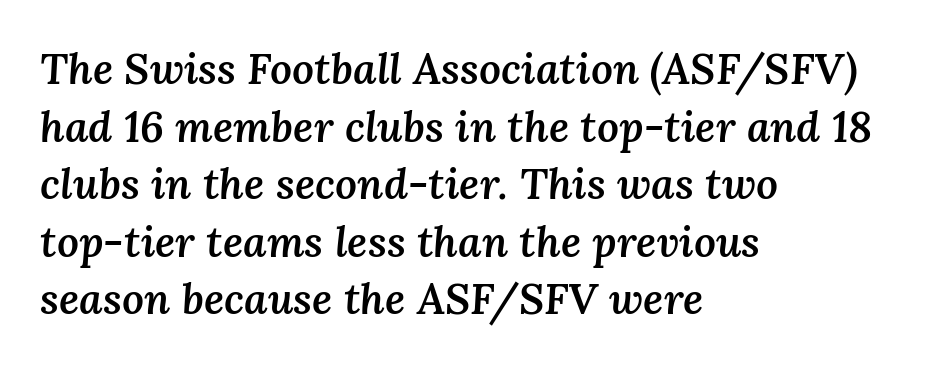
Q: Is the text bold? A: Semi-bold.
Q: Is the text italic (slanted)? A: Yes, it leans right by about 3 degrees.
Q: Is the text underlined? A: No.
Q: How is the paragraph aligned? A: Left-aligned.
Q: Is the spacing between letters normal or unusually wide? A: Normal.
Q: Is the spacing between lines tight, normal or loose? A: Normal.
Q: Width (condensed, normal, or wide)? A: Normal.
Q: Stroke contrast? A: Medium.
Q: x-height? A: Medium.
Q: Monospaced? A: No.
